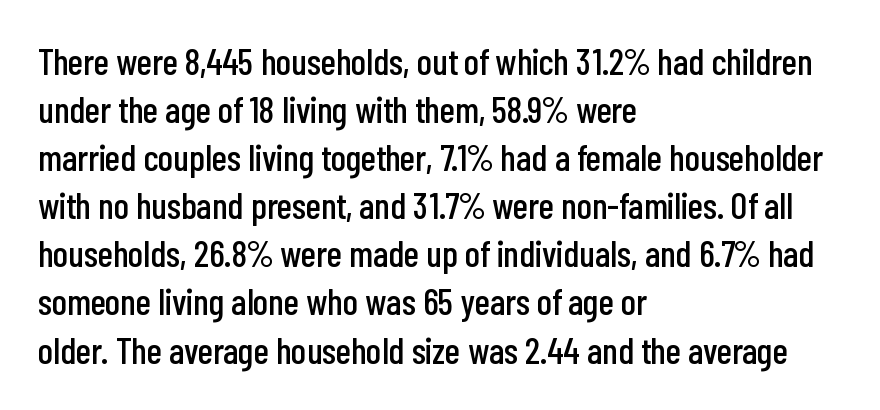
Q: Is the text italic (slanted)? A: No, it is upright.
Q: Is the typeface a serif or a sans-serif typeface? A: Sans-serif.
Q: Is the text underlined? A: No.
Q: How is the paragraph aligned? A: Left-aligned.
Q: Is the spacing between letters normal or unusually wide? A: Normal.
Q: Is the spacing between lines tight, normal or loose? A: Normal.
Q: Width (condensed, normal, or wide)? A: Condensed.
Q: Stroke contrast? A: Low.
Q: x-height? A: Medium.
Q: Monospaced? A: No.
